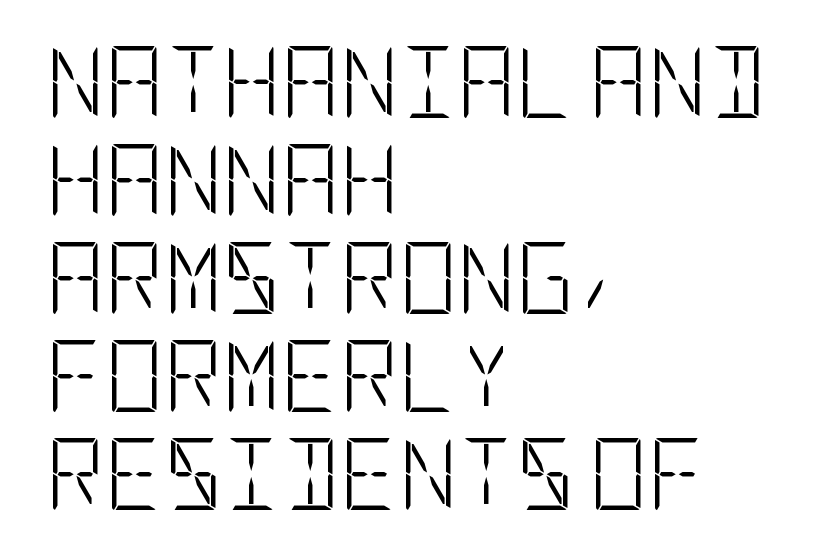
Type without underlining. The tracking reads as untouched default to a designer's eye. These glyphs show unthickened strokes, regular width or finer. If you drew a line through each stem, it would be perfectly vertical. The designer went with a sans here, leaving each stem footless.
